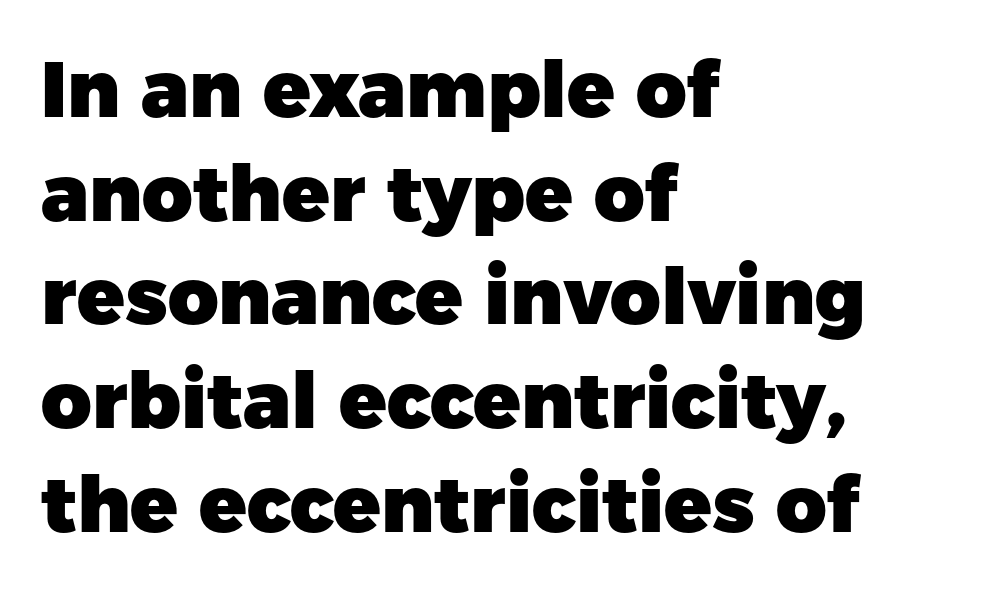
The passage shown stacks its lines at a standard gap. Words appear dense and cohesive because spacing is normal. The glyphs are unaccompanied by any horizontal stroke below them. This sample has the flowing, uneven cadence of proportional lettering. If you drew a ruler down the left edge, every line would touch it. Nope, not italic — everything's standing straight.
